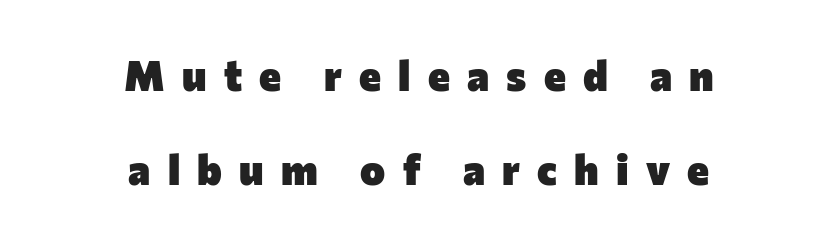
Q: Is the text bold? A: Yes.
Q: Is the text italic (slanted)? A: No, it is upright.
Q: Is the typeface a serif or a sans-serif typeface? A: Sans-serif.
Q: Is the text underlined? A: No.
Q: How is the paragraph aligned? A: Centered.
Q: Is the spacing between letters normal or unusually wide? A: Unusually wide.
Q: Is the spacing between lines tight, normal or loose? A: Loose.
Q: Width (condensed, normal, or wide)? A: Normal.
Q: Stroke contrast? A: Low.
Q: x-height? A: Medium.
Q: Monospaced? A: No.
